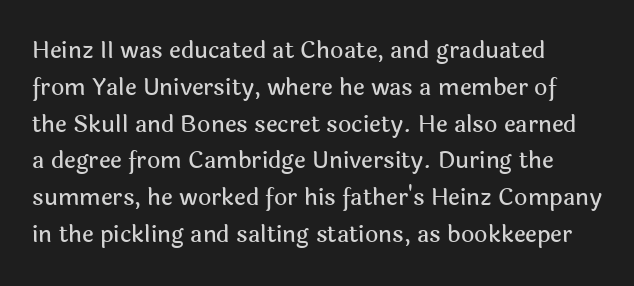
Look at the tracking — it's just the regular setting, nothing added. The space between consecutive lines is moderate. A bare baseline throughout the passage. The typography opts for an upright posture over an oblique one.
